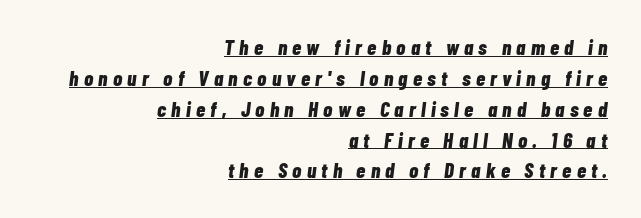
Q: Is the text bold? A: Yes.
Q: Is the text italic (slanted)? A: Yes, it leans right by about 7 degrees.
Q: Is the text underlined? A: Yes.
Q: How is the paragraph aligned? A: Right-aligned.
Q: Is the spacing between letters normal or unusually wide? A: Unusually wide.
Q: Is the spacing between lines tight, normal or loose? A: Normal.
